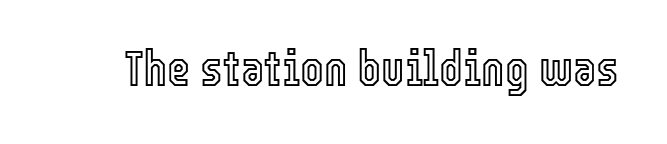
The image shows 50 px condensed type, upright; set normal letter spacing, not underlined; a medium x-height.
